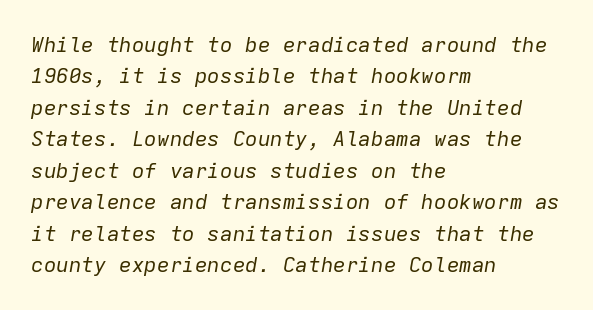
Q: Is the text bold? A: No.
Q: Is the text italic (slanted)? A: Yes, it leans right by about 9 degrees.
Q: Is the text underlined? A: No.
Q: How is the paragraph aligned? A: Left-aligned.
Q: Is the spacing between letters normal or unusually wide? A: Normal.
Q: Is the spacing between lines tight, normal or loose? A: Normal.
